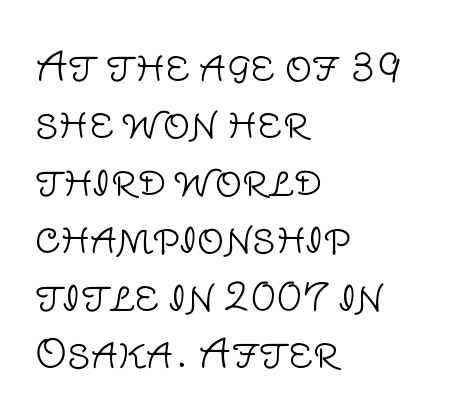
Q: Is the text bold? A: No.
Q: Is the text italic (slanted)? A: Yes.
Q: Is the typeface a serif or a sans-serif typeface? A: Sans-serif.
Q: Is the text underlined? A: No.
Q: How is the paragraph aligned? A: Left-aligned.
Q: Is the spacing between letters normal or unusually wide? A: Normal.
Q: Is the spacing between lines tight, normal or loose? A: Normal.
Q: Width (condensed, normal, or wide)? A: Normal.
Q: Stroke contrast? A: Low.
Q: x-height? A: Large.
Q: Monospaced? A: No.
